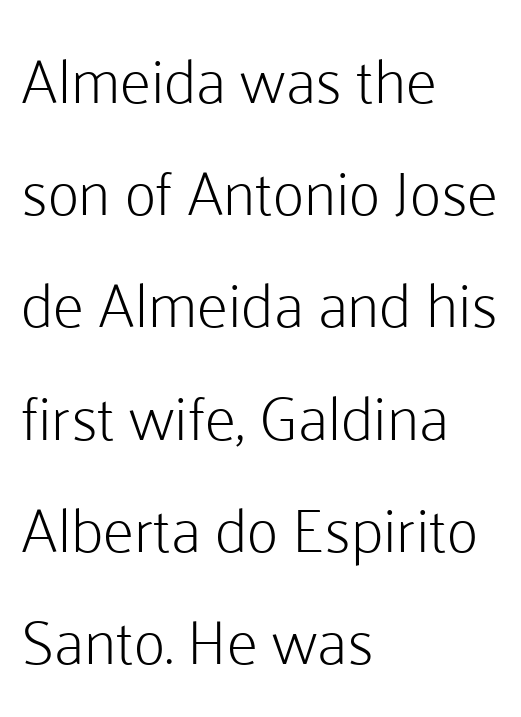
Q: Is the text bold? A: No.
Q: Is the text italic (slanted)? A: No, it is upright.
Q: Is the typeface a serif or a sans-serif typeface? A: Sans-serif.
Q: Is the text underlined? A: No.
Q: How is the paragraph aligned? A: Left-aligned.
Q: Is the spacing between letters normal or unusually wide? A: Normal.
Q: Width (condensed, normal, or wide)? A: Normal.
Q: Stroke contrast? A: Low.
Q: x-height? A: Medium.
Q: Monospaced? A: No.
